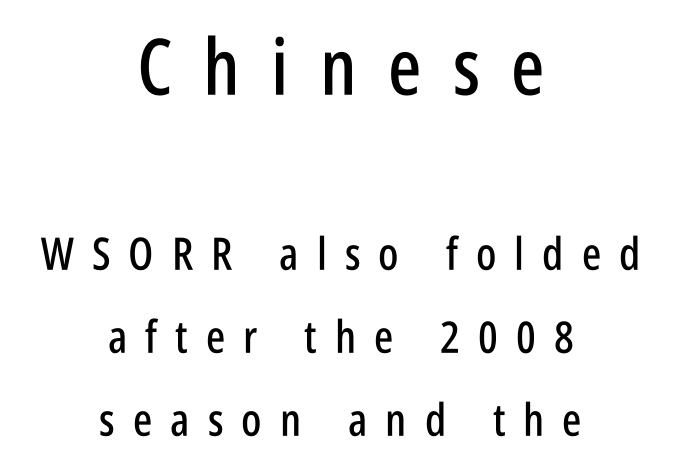
{"serif": "no", "italic": "no", "width": "condensed", "stroke_contrast": "low", "x_height": "large", "monospaced": "no", "underline": "no", "align": "center", "line_spacing_ratio": 1.85, "letter_spacing": "wide", "letter_spacing_em": 0.4, "larger_block": "first", "size_ratio": 1.73, "glyph_px": 78}
